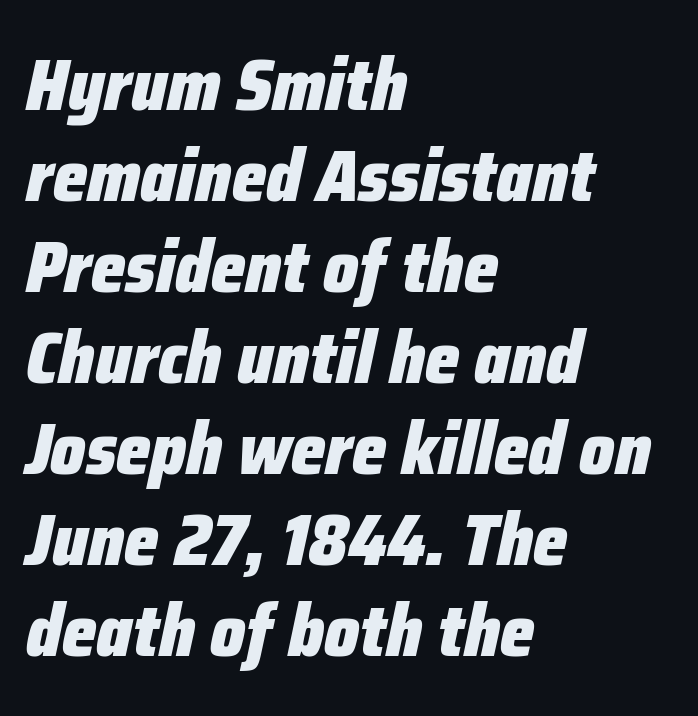
Q: Is the text bold? A: Yes.
Q: Is the text italic (slanted)? A: Yes, it leans right by about 12 degrees.
Q: Is the text underlined? A: No.
Q: How is the paragraph aligned? A: Left-aligned.
Q: Is the spacing between letters normal or unusually wide? A: Normal.
Q: Width (condensed, normal, or wide)? A: Condensed.
Q: Stroke contrast? A: Low.
Q: x-height? A: Medium.
Q: Monospaced? A: No.
